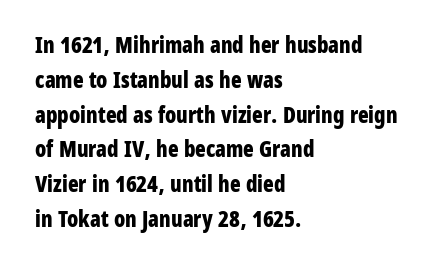
The image shows 22 px bold type, upright; set left-aligned, normal line spacing (1.58x), normal letter spacing, not underlined.
